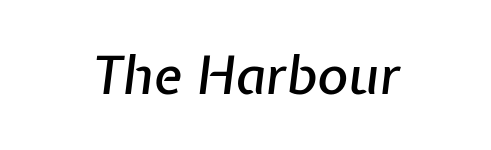
The image shows 53 px text type, italic (leaning right); set centered, normal letter spacing, not underlined; low stroke contrast and a medium x-height.
